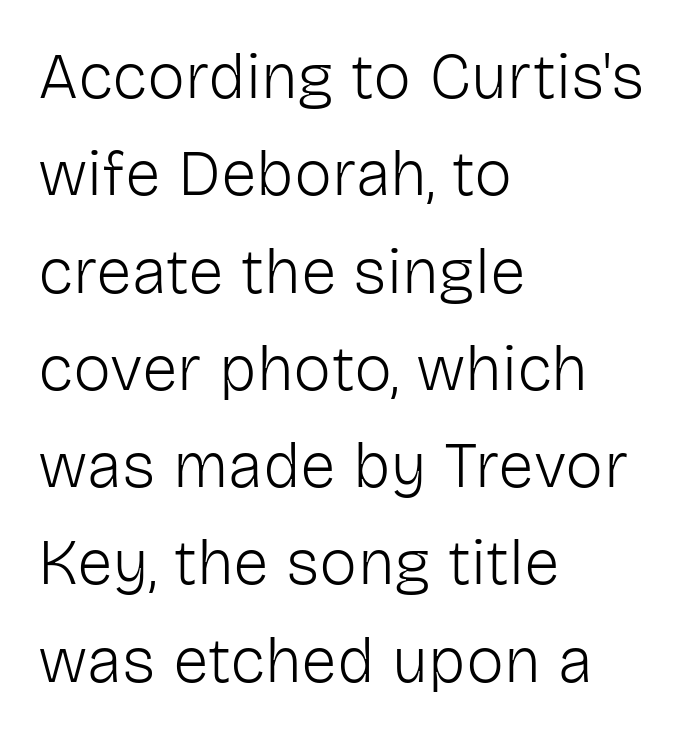
Q: Is the text bold? A: No.
Q: Is the text italic (slanted)? A: No, it is upright.
Q: Is the typeface a serif or a sans-serif typeface? A: Sans-serif.
Q: Is the text underlined? A: No.
Q: How is the paragraph aligned? A: Left-aligned.
Q: Is the spacing between letters normal or unusually wide? A: Normal.
Q: Is the spacing between lines tight, normal or loose? A: Normal.
Q: Width (condensed, normal, or wide)? A: Normal.
Q: Stroke contrast? A: Low.
Q: x-height? A: Medium.
Q: Monospaced? A: No.
